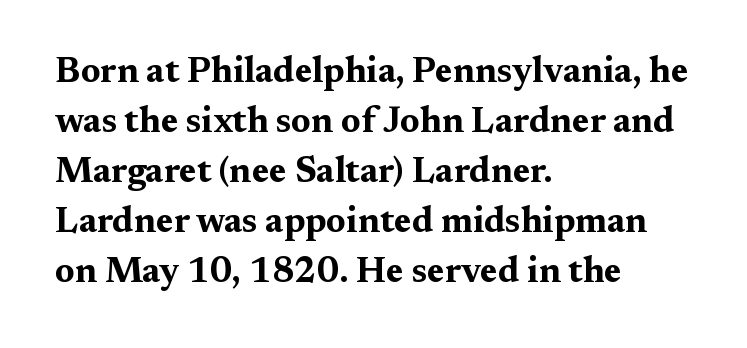
Is the block centered? No — it sits flush against the left margin. Looks like regular typesetting: each glyph gets only the width it needs. The lines sit at an ordinary, default distance from one another. As a designer I'd log this as weight 700, bold. Tracking here is standard; glyphs follow each other at the usual distance. This is serif lettering, the kind often seen in printed books.
